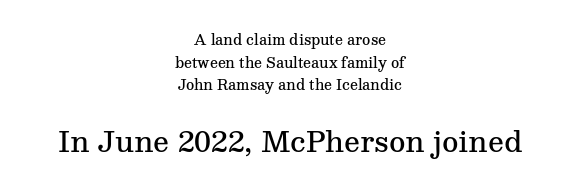
{"serif": "yes", "italic": "no", "bold": "semi", "weight": "semibold", "width": "normal", "stroke_contrast": "medium", "x_height": "medium", "monospaced": "no", "underline": "no", "align": "center", "line_spacing": "normal", "line_spacing_ratio": 1.61, "letter_spacing": "normal", "letter_spacing_em": 0.0, "larger_block": "second", "size_ratio": 2.0, "glyph_px": 28}
